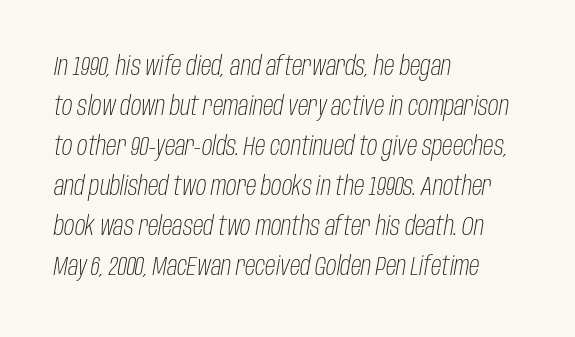
The image shows 26 px text type, italic (leaning right); set left-aligned, normal line spacing (1.54x), normal letter spacing, not underlined.
